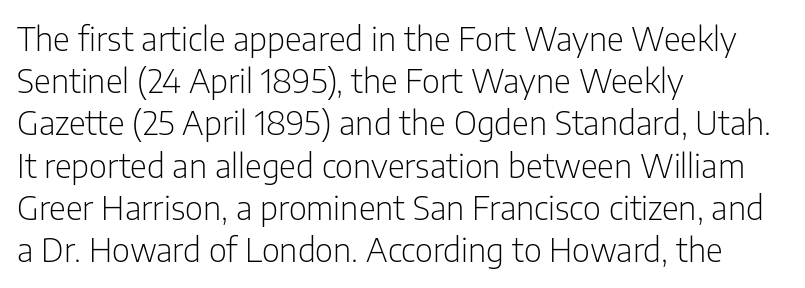
The image shows 33 px light, condensed sans-serif type, upright; set left-aligned, normal line spacing (1.28x), normal letter spacing, not underlined; low stroke contrast and a medium x-height.
